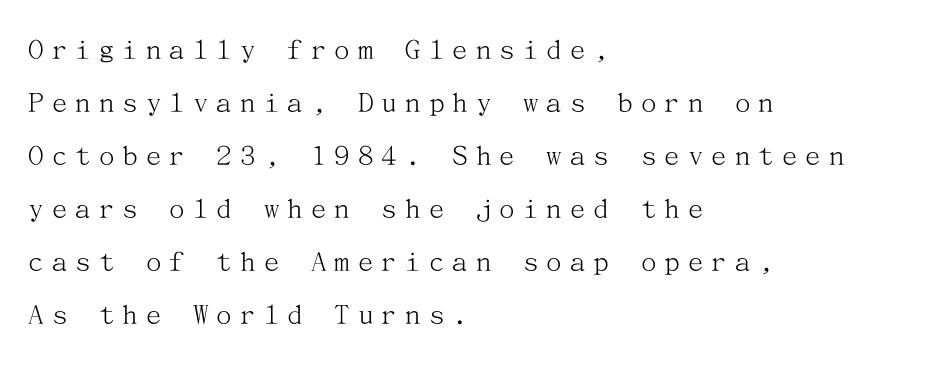
The image shows 31 px light serif type, upright; set left-aligned, line spacing 1.71x, unusually wide letter spacing (+0.26 em), not underlined; medium stroke contrast and a medium x-height.
